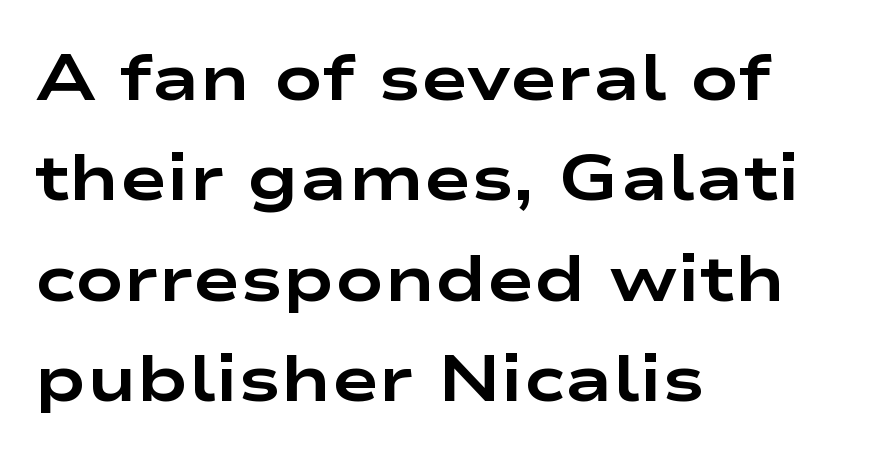
The image shows 64 px bold, wide sans-serif type, upright; set left-aligned, normal line spacing (1.57x), normal letter spacing, not underlined; low stroke contrast and a medium x-height.
